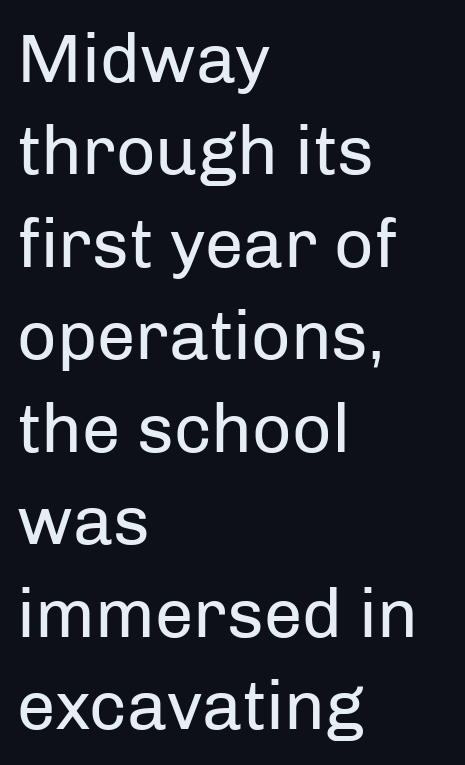
Q: Is the text bold? A: No.
Q: Is the text italic (slanted)? A: No, it is upright.
Q: Is the typeface a serif or a sans-serif typeface? A: Sans-serif.
Q: Is the text underlined? A: No.
Q: How is the paragraph aligned? A: Left-aligned.
Q: Is the spacing between letters normal or unusually wide? A: Normal.
Q: Is the spacing between lines tight, normal or loose? A: Normal.
Q: Width (condensed, normal, or wide)? A: Normal.
Q: Stroke contrast? A: Low.
Q: x-height? A: Medium.
Q: Monospaced? A: No.
